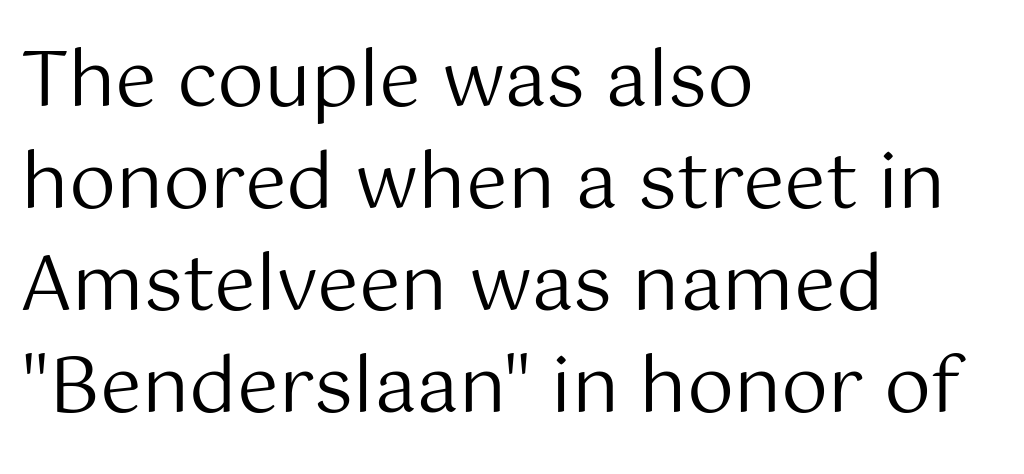
Q: Is the text bold? A: No.
Q: Is the text italic (slanted)? A: No, it is upright.
Q: Is the typeface a serif or a sans-serif typeface? A: Sans-serif.
Q: Is the text underlined? A: No.
Q: How is the paragraph aligned? A: Left-aligned.
Q: Is the spacing between letters normal or unusually wide? A: Normal.
Q: Is the spacing between lines tight, normal or loose? A: Normal.
Q: Width (condensed, normal, or wide)? A: Normal.
Q: Stroke contrast? A: Medium.
Q: x-height? A: Medium.
Q: Monospaced? A: No.
